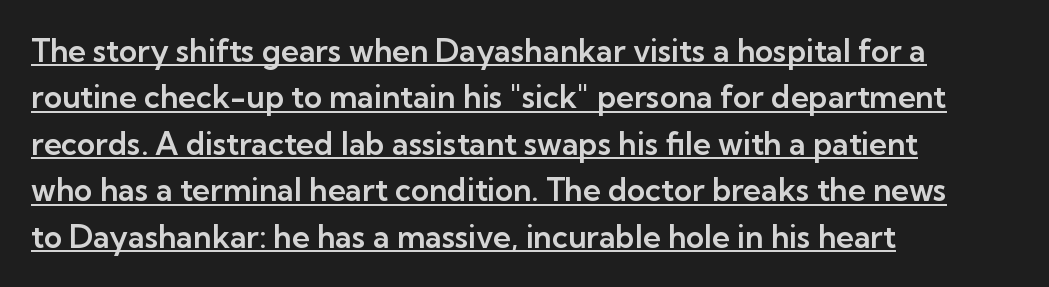
{"serif": "no", "italic": "no", "width": "normal", "stroke_contrast": "low", "x_height": "medium", "monospaced": "no", "underline": "yes", "align": "left", "line_spacing": "normal", "line_spacing_ratio": 1.5, "letter_spacing": "normal", "letter_spacing_em": 0.0, "glyph_px": 31}
